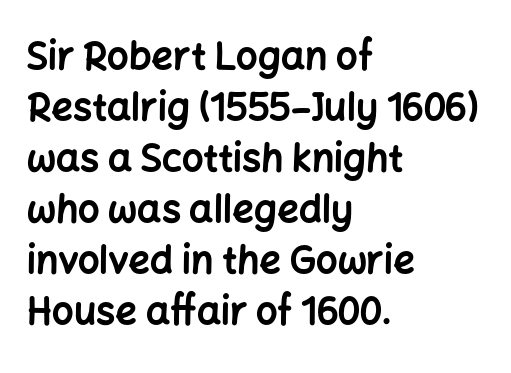
{"serif": "no", "italic": "no", "bold": "yes", "weight": "bold", "width": "normal", "stroke_contrast": "low", "x_height": "medium", "monospaced": "no", "underline": "no", "align": "left", "line_spacing": "normal", "line_spacing_ratio": 1.34, "letter_spacing": "normal", "letter_spacing_em": 0.0, "glyph_px": 38}
